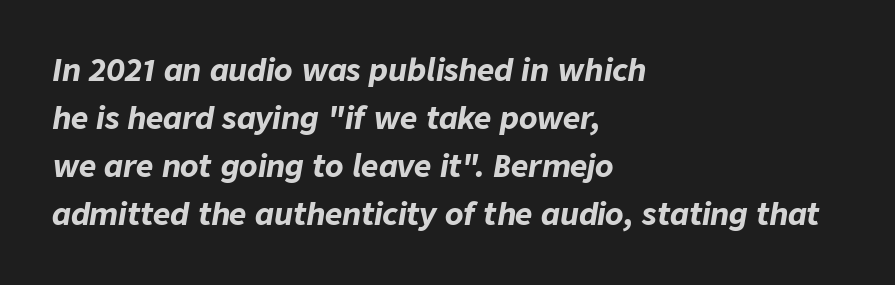
You could call the tracking neutral — neither tight nor loose. Letters rest on an invisible, unmarked baseline. Is the block centered? No — it sits flush against the left margin. A typesetter would mark this as italic. Look at the stroke-to-counter ratio: heavy, a bold.
